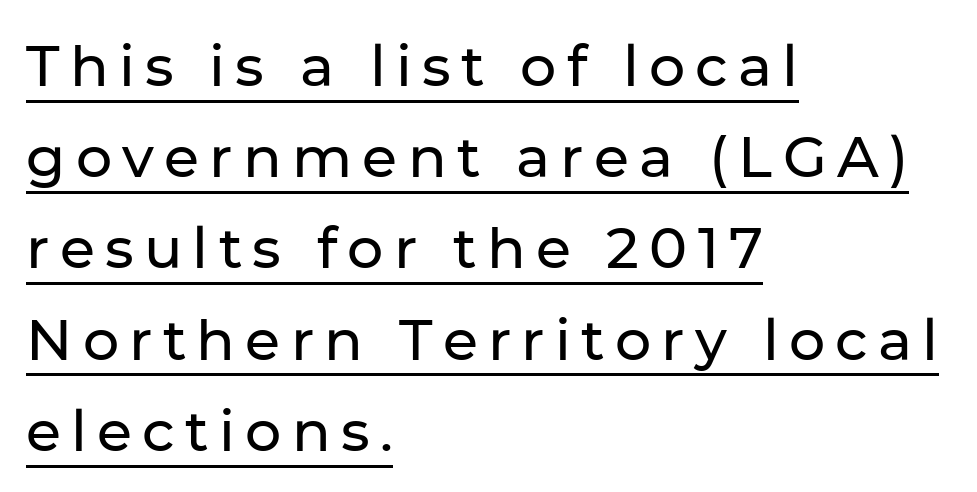
The image shows 57 px sans-serif type, upright; set left-aligned, normal line spacing (1.6x), underlined; low stroke contrast and a medium x-height.
